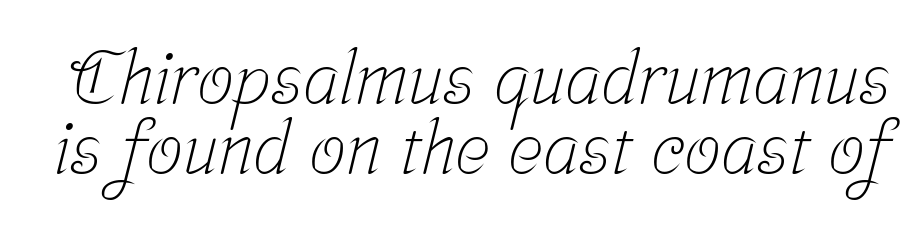
Q: Is the text bold? A: No.
Q: Is the typeface a serif or a sans-serif typeface? A: Serif.
Q: Is the text underlined? A: No.
Q: Is the spacing between letters normal or unusually wide? A: Normal.
Q: Is the spacing between lines tight, normal or loose? A: Tight.
Q: Width (condensed, normal, or wide)? A: Condensed.
Q: Stroke contrast? A: Low.
Q: x-height? A: Medium.
Q: Monospaced? A: No.
